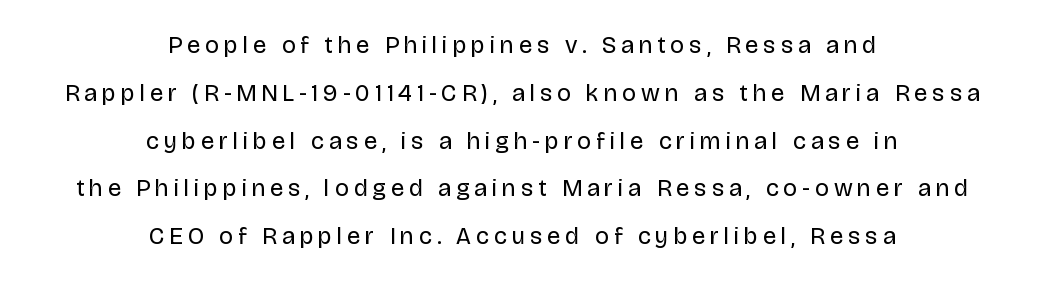
{"italic": "no", "bold": "no", "underline": "no", "align": "center", "line_spacing": "loose", "line_spacing_ratio": 1.99, "letter_spacing": "wide", "letter_spacing_em": 0.21, "glyph_px": 24}
